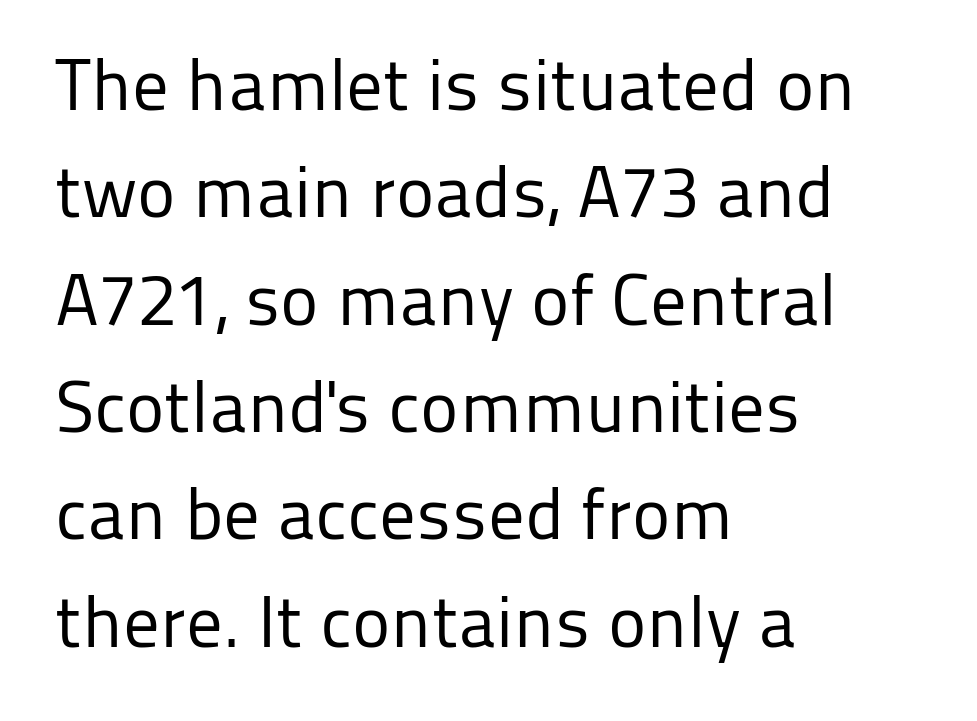
{"serif": "no", "italic": "no", "bold": "no", "weight": "regular", "width": "normal", "stroke_contrast": "low", "x_height": "medium", "monospaced": "no", "underline": "no", "align": "left", "line_spacing": "normal", "line_spacing_ratio": 1.47, "letter_spacing": "normal", "letter_spacing_em": 0.0, "glyph_px": 73}
